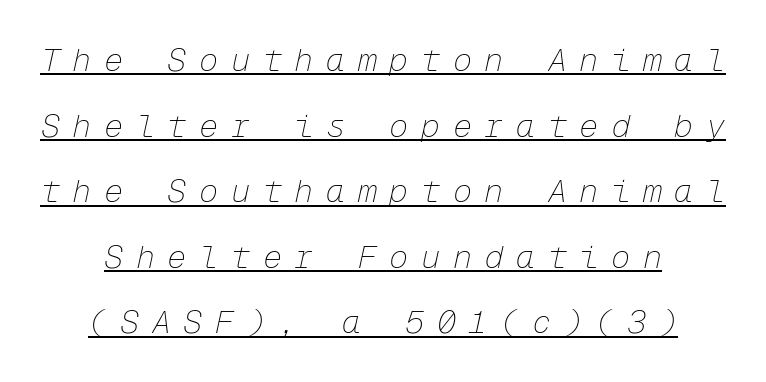
The compositor balanced each line on the midline. Think of a typewriter: that constant character pitch is what you see here. Notice the wide empty band between every row — that's loose leading. Does a line run under the words? Yes, clearly. The tracking jumps out immediately: characters are airy and widely separated. Heaviness? Minimal to ordinary, like unemphasized prose.
